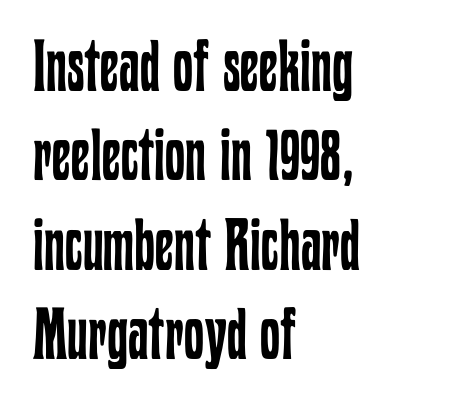
Q: Is the text bold? A: No.
Q: Is the text italic (slanted)? A: No, it is upright.
Q: Is the text underlined? A: No.
Q: How is the paragraph aligned? A: Left-aligned.
Q: Is the spacing between letters normal or unusually wide? A: Normal.
Q: Width (condensed, normal, or wide)? A: Condensed.
Q: Stroke contrast? A: Low.
Q: x-height? A: Medium.
Q: Monospaced? A: No.
